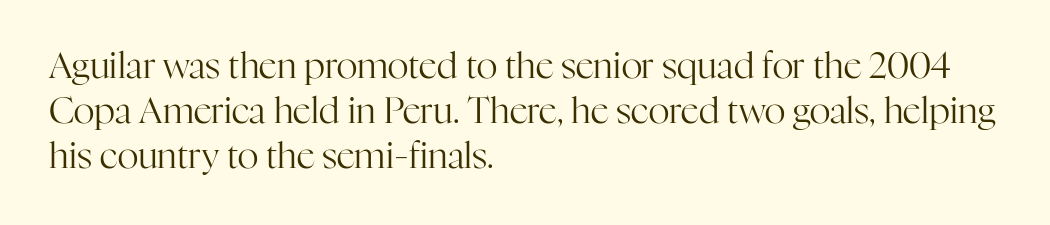
Q: Is the text bold? A: No.
Q: Is the text italic (slanted)? A: No, it is upright.
Q: Is the typeface a serif or a sans-serif typeface? A: Serif.
Q: Is the text underlined? A: No.
Q: How is the paragraph aligned? A: Left-aligned.
Q: Is the spacing between letters normal or unusually wide? A: Normal.
Q: Is the spacing between lines tight, normal or loose? A: Normal.
Q: Width (condensed, normal, or wide)? A: Normal.
Q: Stroke contrast? A: High.
Q: x-height? A: Medium.
Q: Monospaced? A: No.
